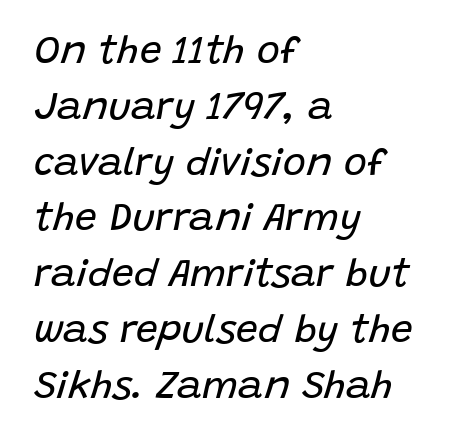
The image shows 39 px regular-weight type, italic (leaning right); set left-aligned, normal line spacing (1.43x), normal letter spacing, not underlined; low stroke contrast and a large x-height.
